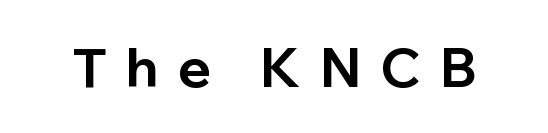
Q: Is the text bold? A: Yes.
Q: Is the text italic (slanted)? A: No, it is upright.
Q: Is the typeface a serif or a sans-serif typeface? A: Sans-serif.
Q: Is the text underlined? A: No.
Q: Is the spacing between letters normal or unusually wide? A: Unusually wide.
Q: Width (condensed, normal, or wide)? A: Normal.
Q: Stroke contrast? A: Low.
Q: x-height? A: Medium.
Q: Monospaced? A: No.
